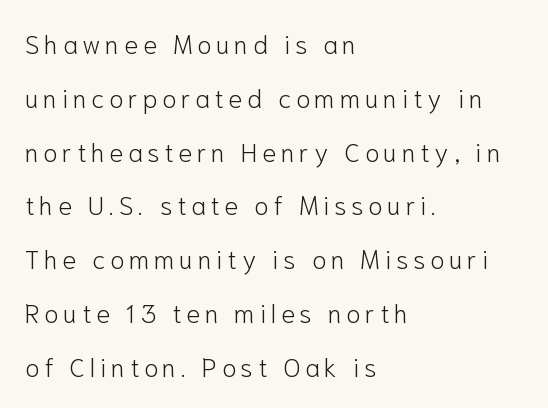
Q: Is the text bold? A: No.
Q: Is the text italic (slanted)? A: No, it is upright.
Q: Is the text underlined? A: No.
Q: How is the paragraph aligned? A: Left-aligned.
Q: Is the spacing between lines tight, normal or loose? A: Loose.
